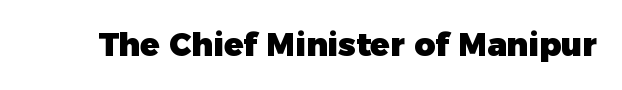
Q: Is the text bold? A: Yes.
Q: Is the text italic (slanted)? A: No, it is upright.
Q: Is the typeface a serif or a sans-serif typeface? A: Sans-serif.
Q: Is the text underlined? A: No.
Q: Is the spacing between letters normal or unusually wide? A: Normal.
Q: Width (condensed, normal, or wide)? A: Normal.
Q: Stroke contrast? A: Low.
Q: x-height? A: Medium.
Q: Monospaced? A: No.
